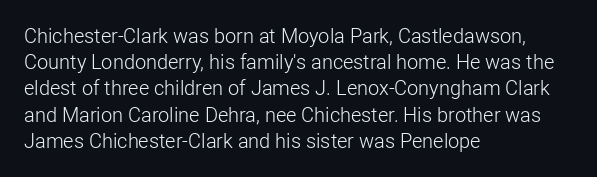
Q: Is the text bold? A: No.
Q: Is the text italic (slanted)? A: No, it is upright.
Q: Is the text underlined? A: No.
Q: How is the paragraph aligned? A: Left-aligned.
Q: Is the spacing between letters normal or unusually wide? A: Normal.
Q: Is the spacing between lines tight, normal or loose? A: Normal.
